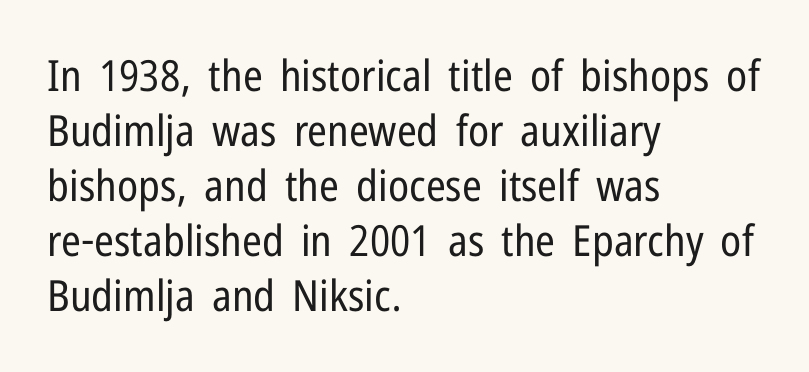
The letters stand upright; this is a roman face. Visually the block forms a straight wall on the left and a jagged coastline on the right. Varying glyph widths throughout — classic text-font behaviour. This is not heavy type; no bold has been used.
